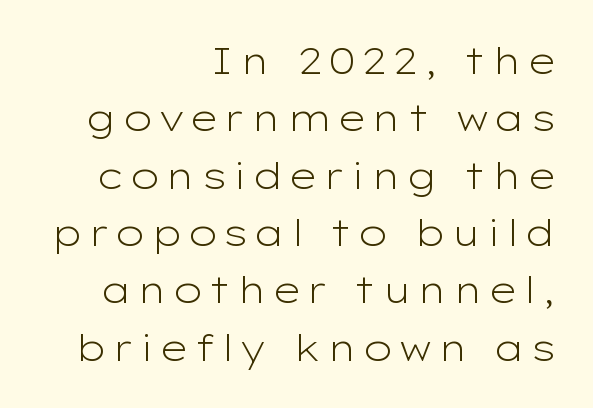
Q: Is the text bold? A: No.
Q: Is the text italic (slanted)? A: No, it is upright.
Q: Is the typeface a serif or a sans-serif typeface? A: Sans-serif.
Q: Is the text underlined? A: No.
Q: How is the paragraph aligned? A: Right-aligned.
Q: Is the spacing between lines tight, normal or loose? A: Normal.
Q: Width (condensed, normal, or wide)? A: Wide.
Q: Stroke contrast? A: Low.
Q: x-height? A: Medium.
Q: Monospaced? A: No.
